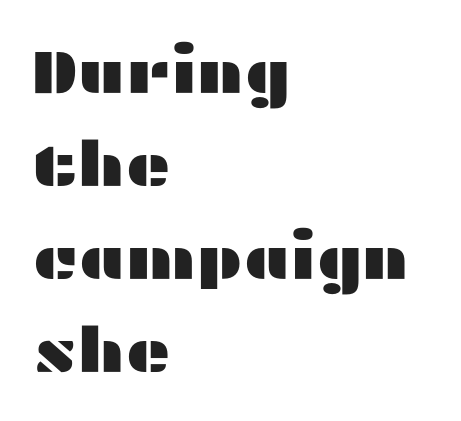
Q: Is the text italic (slanted)? A: No, it is upright.
Q: Is the typeface a serif or a sans-serif typeface? A: Sans-serif.
Q: Is the text underlined? A: No.
Q: How is the paragraph aligned? A: Left-aligned.
Q: Is the spacing between letters normal or unusually wide? A: Normal.
Q: Is the spacing between lines tight, normal or loose? A: Normal.
Q: Width (condensed, normal, or wide)? A: Wide.
Q: Stroke contrast? A: Medium.
Q: x-height? A: Medium.
Q: Monospaced? A: No.
